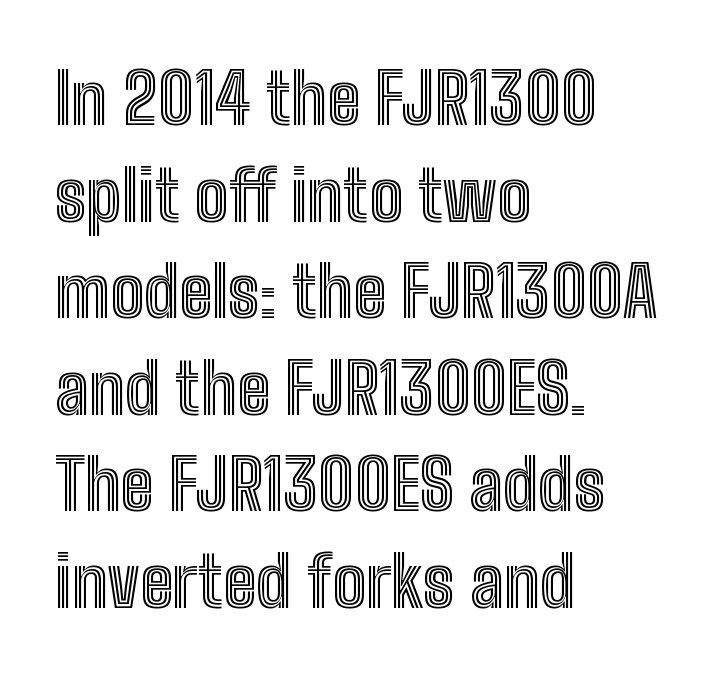
The image shows 71 px condensed type, upright; set left-aligned, normal line spacing (1.36x), normal letter spacing, not underlined; a medium x-height.
